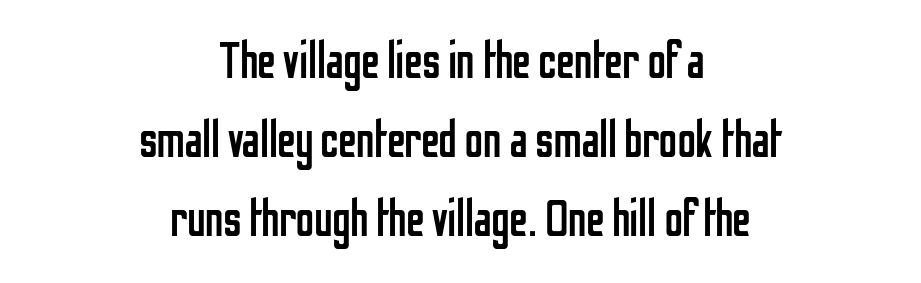
{"serif": "no", "italic": "no", "bold": "no", "weight": "regular", "width": "condensed", "stroke_contrast": "low", "x_height": "medium", "monospaced": "no", "underline": "no", "align": "center", "line_spacing": "normal", "line_spacing_ratio": 1.52, "letter_spacing": "normal", "letter_spacing_em": 0.0, "glyph_px": 52}
